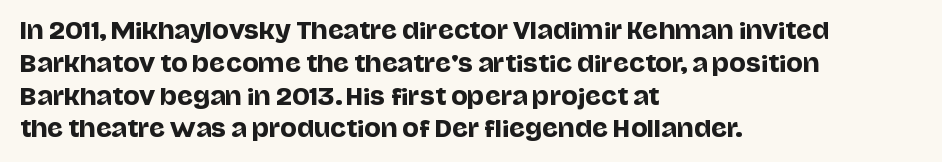
{"italic": "no", "underline": "no", "align": "left", "line_spacing": "normal", "line_spacing_ratio": 1.49, "letter_spacing": "normal", "letter_spacing_em": 0.0, "glyph_px": 22}
